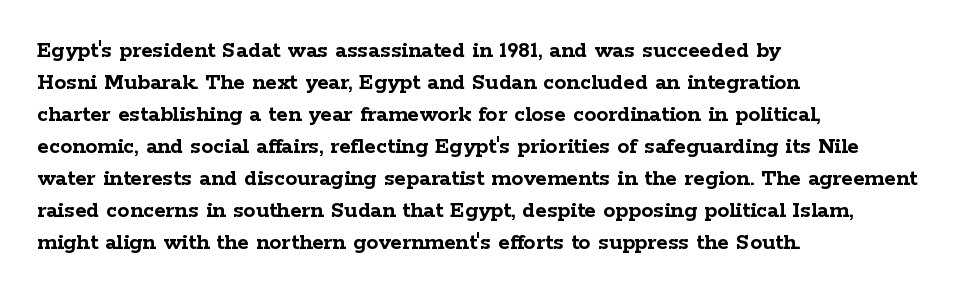
{"italic": "no", "bold": "yes", "underline": "no", "align": "left", "line_spacing": "normal", "line_spacing_ratio": 1.33, "letter_spacing": "normal", "letter_spacing_em": 0.0, "glyph_px": 24}
